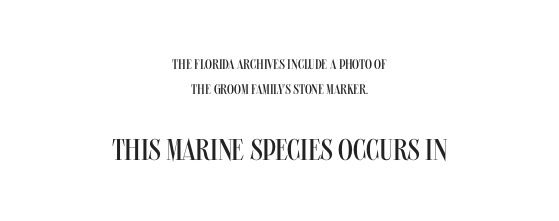
Q: Is the text bold? A: No.
Q: Is the text italic (slanted)? A: No, it is upright.
Q: Is the typeface a serif or a sans-serif typeface? A: Sans-serif.
Q: Is the text underlined? A: No.
Q: How is the paragraph aligned? A: Centered.
Q: Is the spacing between letters normal or unusually wide? A: Normal.
Q: Which block of text is set in a larger size, the first (top) or the second (bottom)? A: The second (bottom) one.
Q: Width (condensed, normal, or wide)? A: Condensed.
Q: Stroke contrast? A: Medium.
Q: x-height? A: Large.
Q: Monospaced? A: No.
